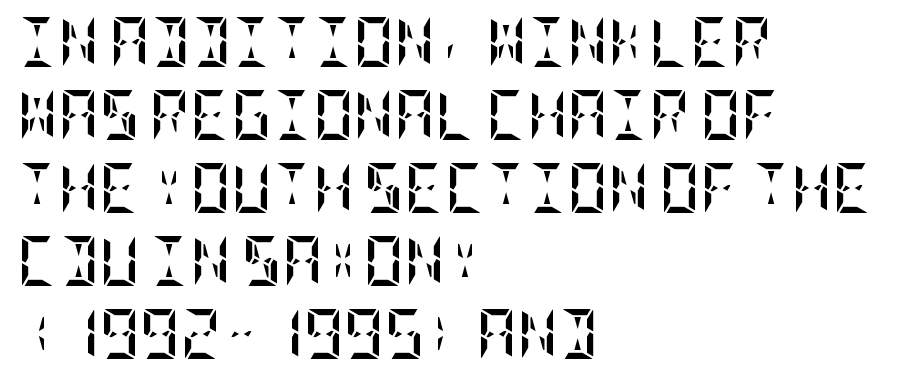
Default kerning and tracking; the words read as compact shapes. Weight check: bold — yes, fully. The ragged edge is on the right, which tells us the setting is flush left. The foot of each line stays bare and open. The rendering uses a moderate line-height, typical for paragraphs. The specimen reads as upright at a glance.
